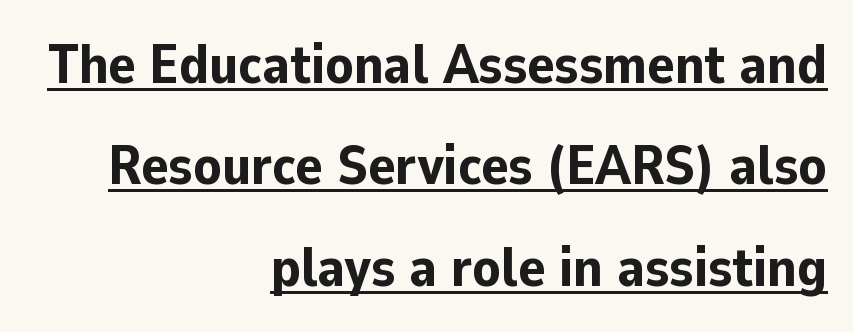
The image shows 56 px bold sans-serif type, upright; set right-aligned, line spacing 1.81x, normal letter spacing, underlined; low stroke contrast and a medium x-height.
